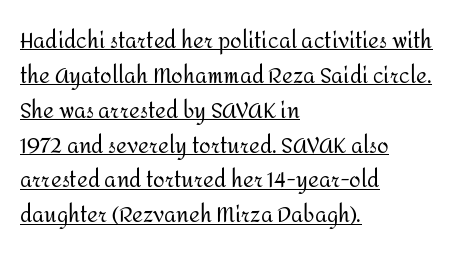
{"italic": "no", "bold": "no", "underline": "yes", "align": "left", "line_spacing": "normal", "line_spacing_ratio": 1.66, "letter_spacing": "normal", "letter_spacing_em": 0.0, "glyph_px": 21}
